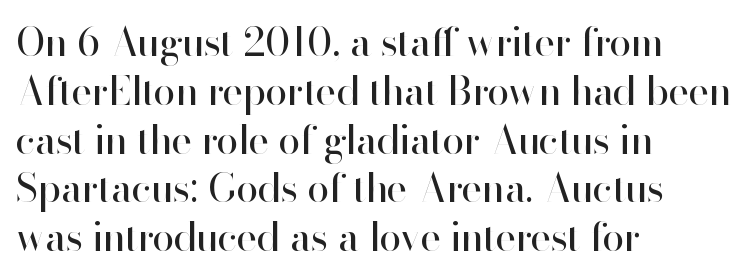
The image shows 40 px regular-weight sans-serif type, upright; set left-aligned, line spacing 1.22x, normal letter spacing, not underlined; high stroke contrast and a small x-height.
